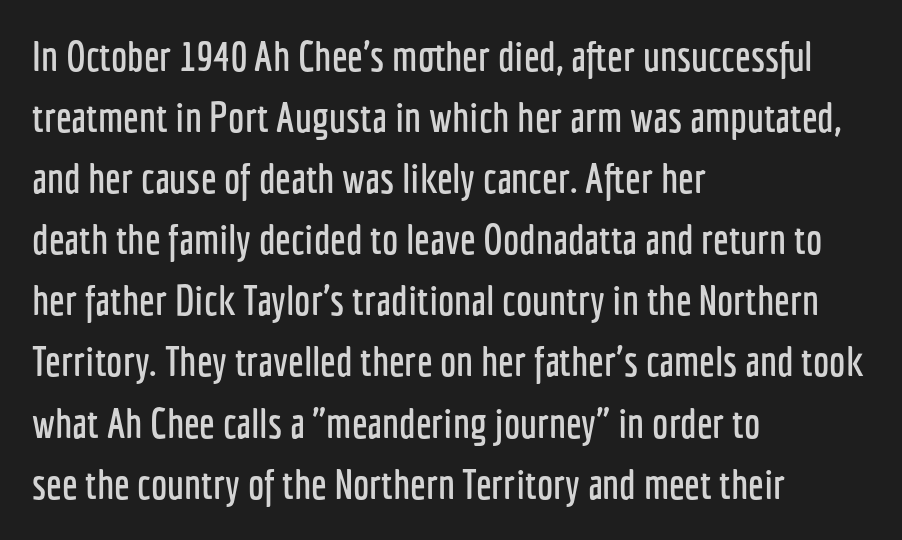
Q: Is the text italic (slanted)? A: No, it is upright.
Q: Is the typeface a serif or a sans-serif typeface? A: Sans-serif.
Q: Is the text underlined? A: No.
Q: How is the paragraph aligned? A: Left-aligned.
Q: Is the spacing between letters normal or unusually wide? A: Normal.
Q: Is the spacing between lines tight, normal or loose? A: Normal.
Q: Width (condensed, normal, or wide)? A: Condensed.
Q: Stroke contrast? A: Low.
Q: x-height? A: Medium.
Q: Monospaced? A: No.
